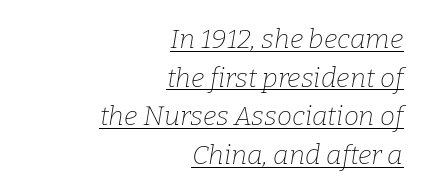
The image shows 27 px text type, italic (leaning right); set right-aligned, normal line spacing (1.43x), normal letter spacing, underlined.
